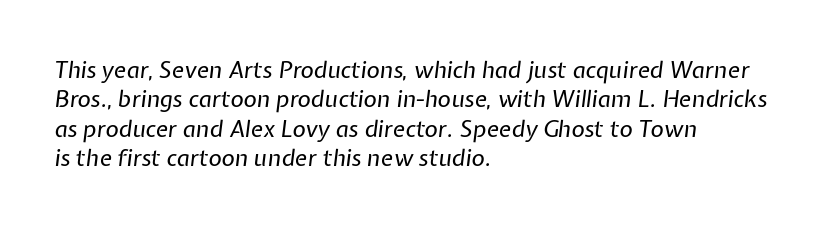
The image shows 23 px text type, italic (leaning right); set left-aligned, normal line spacing (1.28x), normal letter spacing, not underlined.
